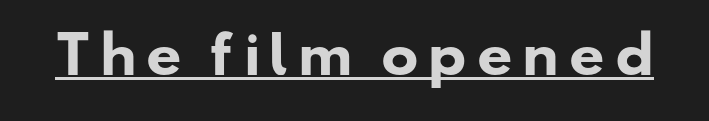
Q: Is the text bold? A: Yes.
Q: Is the typeface a serif or a sans-serif typeface? A: Sans-serif.
Q: Is the text underlined? A: Yes.
Q: Width (condensed, normal, or wide)? A: Wide.
Q: Stroke contrast? A: Low.
Q: x-height? A: Small.
Q: Monospaced? A: No.
